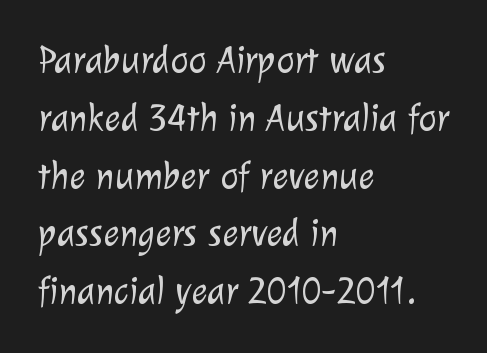
Q: Is the text bold? A: No.
Q: Is the typeface a serif or a sans-serif typeface? A: Sans-serif.
Q: Is the text underlined? A: No.
Q: How is the paragraph aligned? A: Left-aligned.
Q: Is the spacing between letters normal or unusually wide? A: Normal.
Q: Is the spacing between lines tight, normal or loose? A: Normal.
Q: Width (condensed, normal, or wide)? A: Normal.
Q: Stroke contrast? A: Low.
Q: x-height? A: Medium.
Q: Monospaced? A: No.
